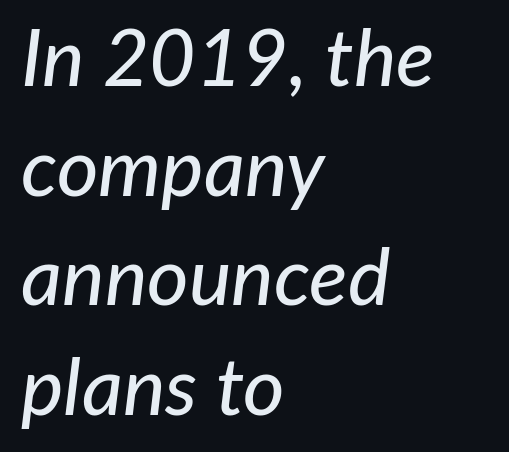
{"italic": "yes", "lean": "right", "slant_degrees": 7, "width": "normal", "stroke_contrast": "low", "x_height": "medium", "monospaced": "no", "underline": "no", "align": "left", "line_spacing": "normal", "line_spacing_ratio": 1.37, "letter_spacing": "normal", "letter_spacing_em": 0.0, "glyph_px": 80}
